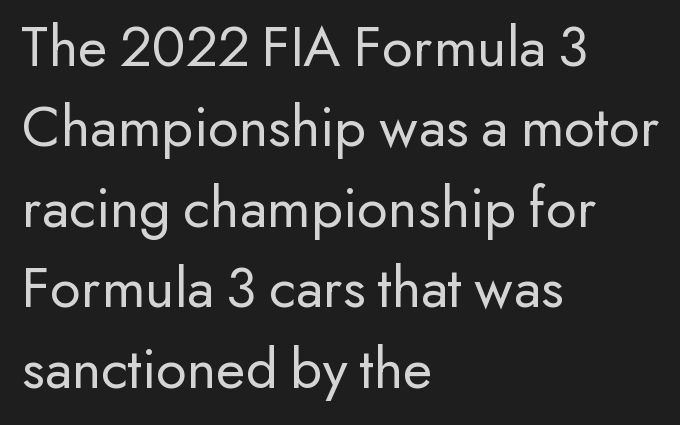
One glance says typical: line gaps are just what's usual. Ink coverage per letter is moderate at most. Letters rest on an invisible, unmarked baseline. Regarding serifs, this sample does without them. These lines stack with their left ends in a neat column. Tall strokes in this sample are plumb rather than angled.
